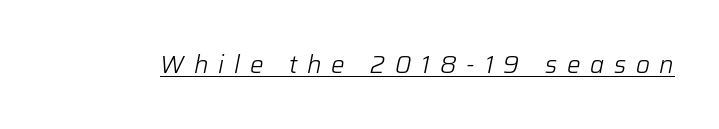
Q: Is the text bold? A: No.
Q: Is the text italic (slanted)? A: Yes, it leans right by about 12 degrees.
Q: Is the text underlined? A: Yes.
Q: Is the spacing between letters normal or unusually wide? A: Unusually wide.
